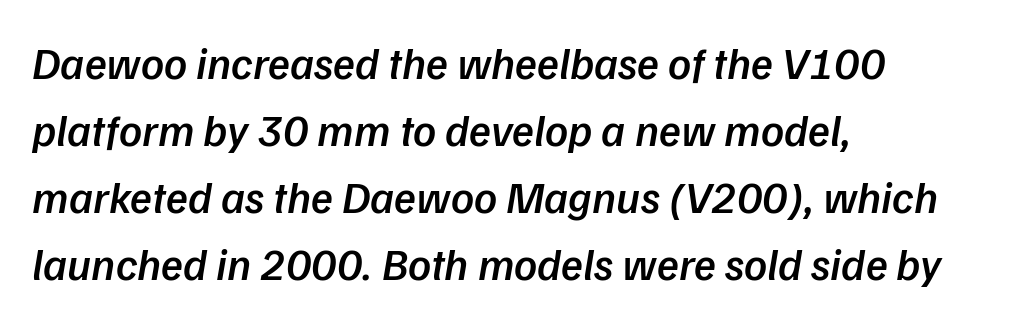
This sample has the flowing, uneven cadence of proportional lettering. Quick note: interline space is typical. Just letters on the line, the space beneath them empty. Compared with ordinary roman type, these characters are visibly tilted. The strokes are fattened partway — semibold, not bold. Tracking value appears to be zero — textbook default spacing.
